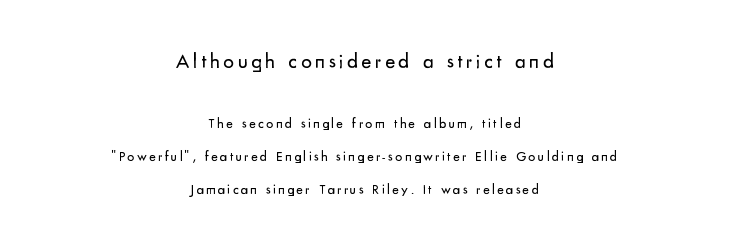
{"italic": "no", "bold": "no", "underline": "no", "align": "center", "line_spacing": "loose", "line_spacing_ratio": 2.35, "larger_block": "first", "size_ratio": 1.5, "glyph_px": 21}
